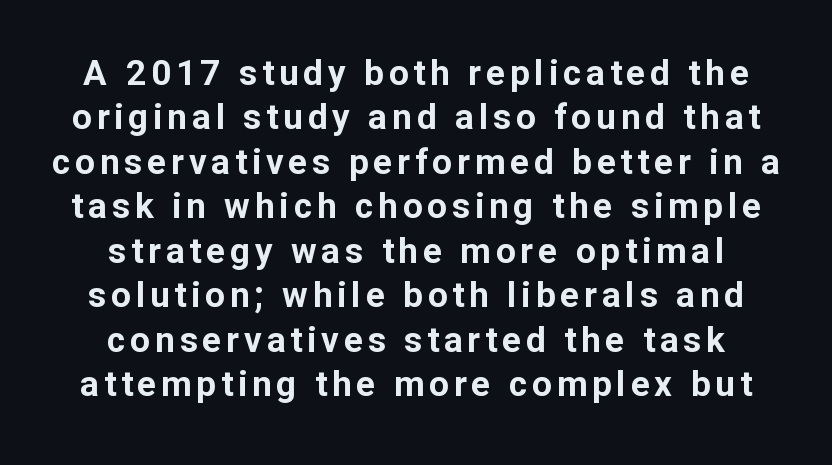
The image shows 35 px bold sans-serif type, upright; set centered, normal line spacing (1.27x), not underlined; low stroke contrast and a medium x-height.
